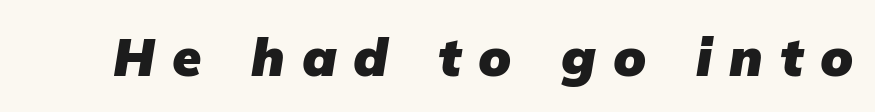
Q: Is the text bold? A: Yes.
Q: Is the typeface a serif or a sans-serif typeface? A: Sans-serif.
Q: Is the text underlined? A: No.
Q: Is the spacing between letters normal or unusually wide? A: Unusually wide.
Q: Width (condensed, normal, or wide)? A: Normal.
Q: Stroke contrast? A: Low.
Q: x-height? A: Medium.
Q: Monospaced? A: No.
